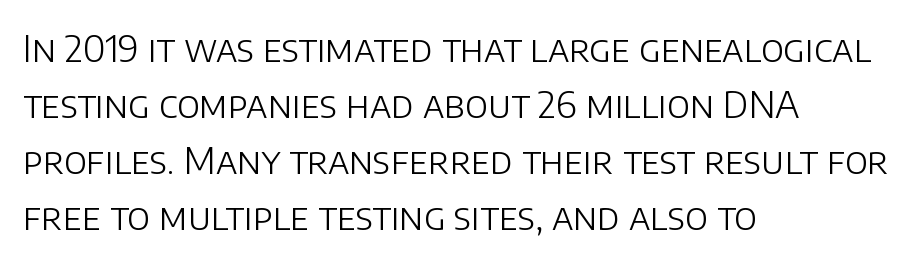
{"serif": "no", "italic": "no", "bold": "no", "weight": "light", "width": "normal", "stroke_contrast": "low", "x_height": "large", "monospaced": "no", "underline": "no", "align": "left", "line_spacing": "normal", "line_spacing_ratio": 1.51, "letter_spacing": "normal", "letter_spacing_em": 0.0, "glyph_px": 37}
